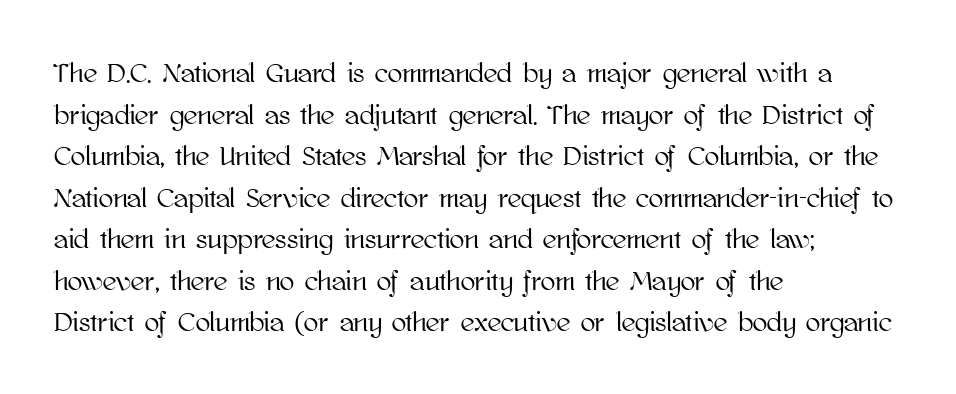
Q: Is the text italic (slanted)? A: No, it is upright.
Q: Is the text underlined? A: No.
Q: How is the paragraph aligned? A: Left-aligned.
Q: Is the spacing between letters normal or unusually wide? A: Normal.
Q: Is the spacing between lines tight, normal or loose? A: Normal.
